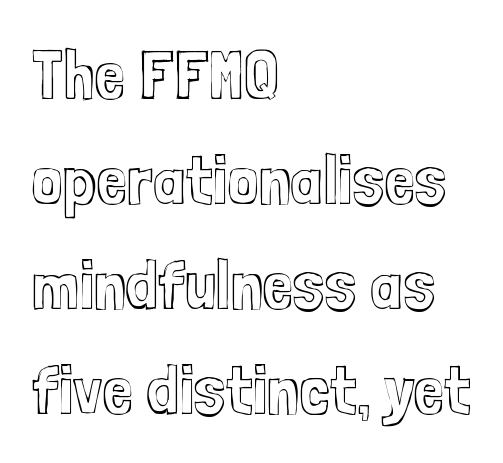
{"italic": "no", "width": "condensed", "x_height": "medium", "monospaced": "no", "underline": "no", "align": "left", "line_spacing": "normal", "line_spacing_ratio": 1.5, "letter_spacing": "normal", "letter_spacing_em": 0.0, "glyph_px": 70}
